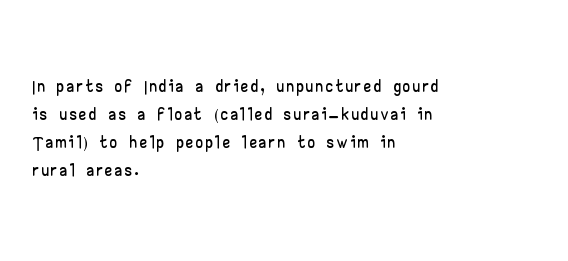
The passage shown is not underscored anywhere. The letters stand upright; this is a roman face. Alignment: flush left. Leading is clearly below the norm, producing a dense column.
